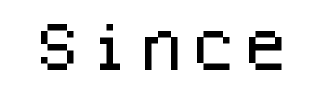
Q: Is the text italic (slanted)? A: No, it is upright.
Q: Is the typeface a serif or a sans-serif typeface? A: Sans-serif.
Q: Is the text underlined? A: No.
Q: Is the spacing between letters normal or unusually wide? A: Normal.
Q: Width (condensed, normal, or wide)? A: Normal.
Q: Stroke contrast? A: Low.
Q: x-height? A: Large.
Q: Monospaced? A: Yes.
